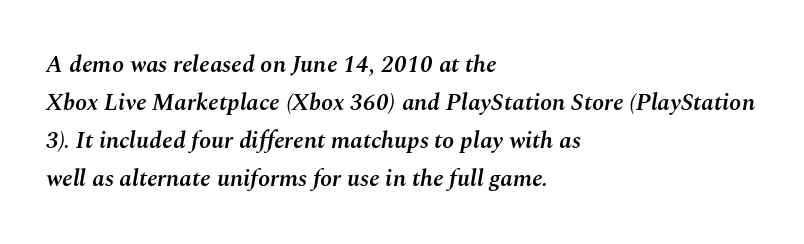
The image shows 24 px text type, italic (leaning right); set left-aligned, normal line spacing (1.58x), normal letter spacing, not underlined.
